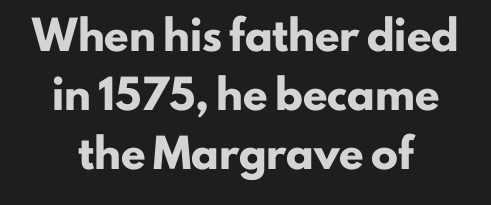
The image shows 27 px bold type, upright; set centered, loose line spacing (2.18x), normal letter spacing, not underlined.
